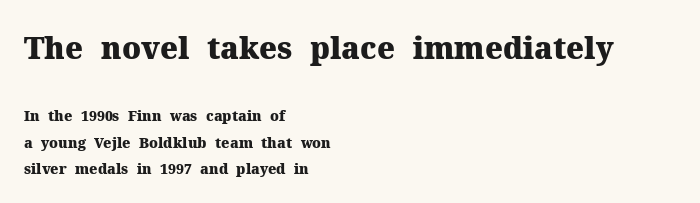
{"serif": "yes", "italic": "no", "bold": "yes", "weight": "heavy", "width": "normal", "stroke_contrast": "medium", "x_height": "medium", "monospaced": "no", "underline": "no", "align": "left", "line_spacing_ratio": 1.88, "letter_spacing": "normal", "letter_spacing_em": 0.0, "larger_block": "first", "size_ratio": 2.14, "glyph_px": 30}
